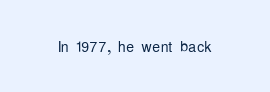
Posture: upright roman. Short note: letters normally spaced. The weight would be labelled regular, book, light, or lighter still. Lines of text with bare space underneath.
